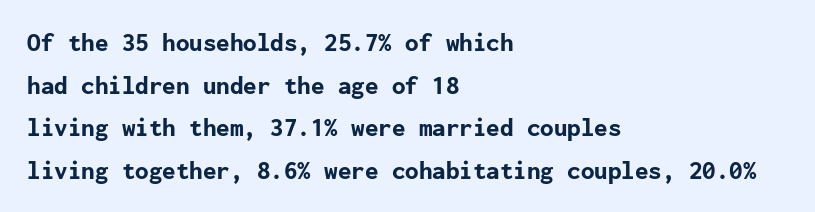
The image shows 27 px bold type, upright; set left-aligned, normal line spacing (1.58x), normal letter spacing, not underlined.
